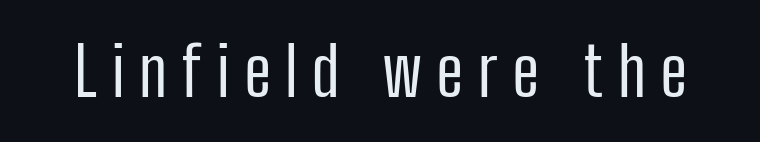
Are there feet on the stems? There aren't — it's a sans. A bare baseline throughout the passage. Students, note that the glyphs here are deliberately spaced far apart. Italic: no, the glyphs are upright roman.
